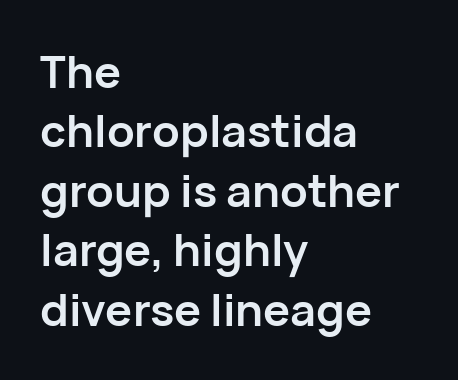
{"serif": "no", "italic": "no", "bold": "yes", "weight": "semibold", "width": "normal", "stroke_contrast": "low", "x_height": "medium", "monospaced": "no", "underline": "no", "align": "left", "line_spacing": "normal", "line_spacing_ratio": 1.32, "letter_spacing": "normal", "letter_spacing_em": 0.0, "glyph_px": 45}
